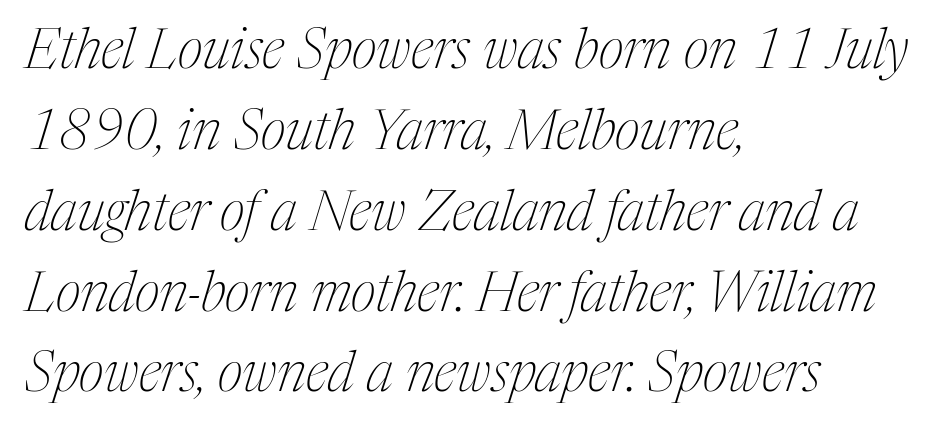
The image shows 55 px thin, condensed serif type, italic (leaning right); set left-aligned, normal line spacing (1.47x), normal letter spacing, not underlined; medium stroke contrast and a medium x-height.
